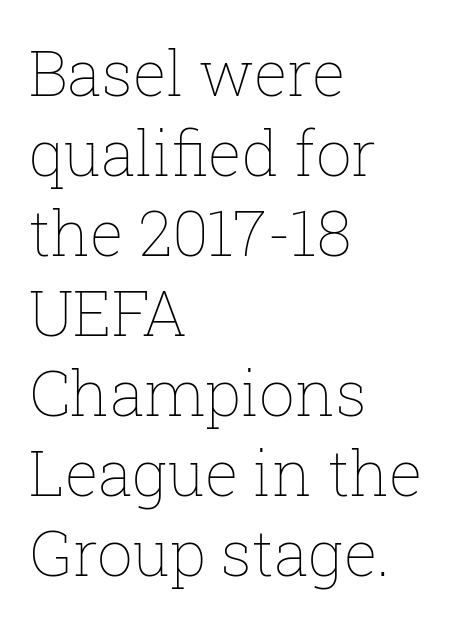
Caption: multi-line text, flush left, ragged right. Nobody touched the tracking dial on this one. The specimen reads as upright at a glance. The designer left line spacing at the default. Character widths vary here, with narrow letters taking less room than wide ones. Each row of text sits above clean, open space.
